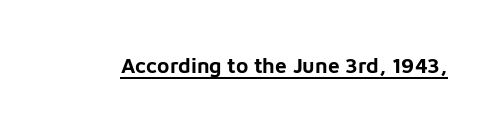
The image shows 21 px bold type, upright; set normal letter spacing, underlined.
